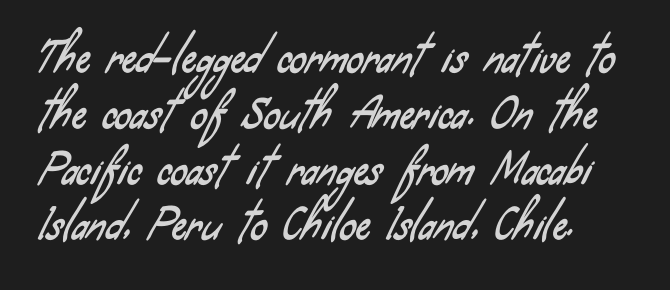
Proportional: the letters do not fall into vertical columns. Whoever set this chose a conventional vertical rhythm. Type style note: lacks serifs. Beneath every word, the page is bare.
